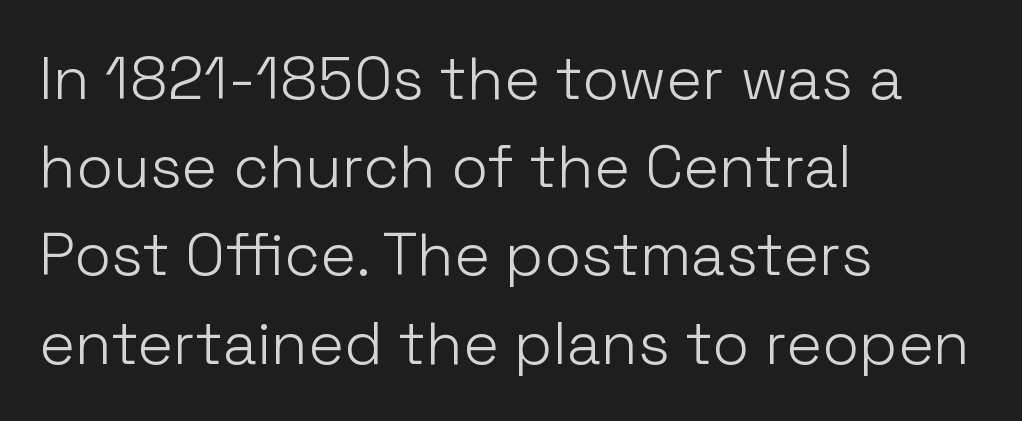
The image shows 60 px light sans-serif type, upright; set left-aligned, normal line spacing (1.47x), normal letter spacing, not underlined; low stroke contrast and a medium x-height.
